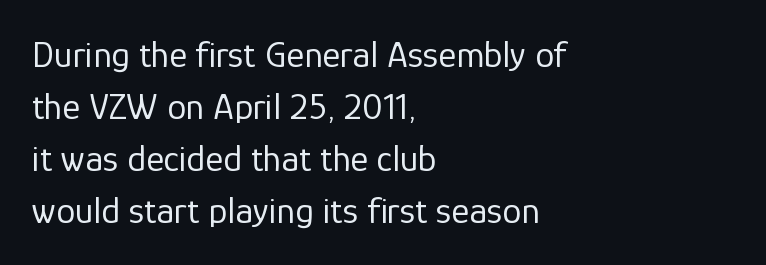
{"serif": "no", "italic": "no", "bold": "no", "weight": "regular", "width": "normal", "stroke_contrast": "low", "x_height": "medium", "monospaced": "no", "underline": "no", "align": "left", "line_spacing": "normal", "line_spacing_ratio": 1.37, "letter_spacing": "normal", "letter_spacing_em": 0.0, "glyph_px": 38}
